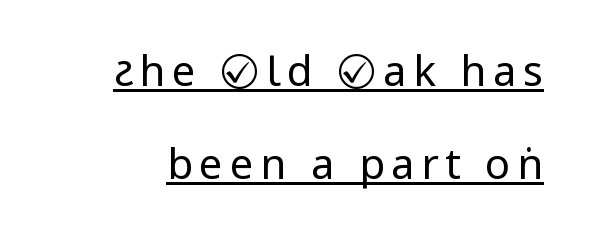
{"serif": "no", "italic": "no", "bold": "no", "weight": "regular", "width": "condensed", "stroke_contrast": "low", "underline": "yes", "line_spacing": "loose", "line_spacing_ratio": 2.21, "glyph_px": 42}
